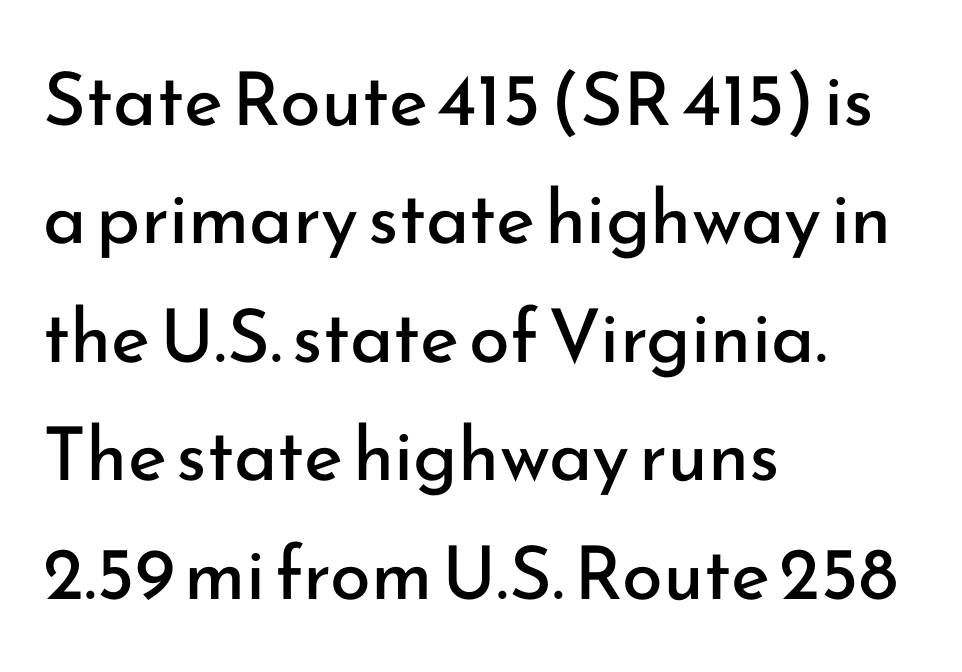
{"serif": "no", "italic": "no", "bold": "no", "weight": "regular", "width": "normal", "stroke_contrast": "low", "x_height": "small", "monospaced": "no", "underline": "no", "align": "left", "line_spacing": "normal", "line_spacing_ratio": 1.6, "letter_spacing": "normal", "letter_spacing_em": 0.0, "glyph_px": 74}
